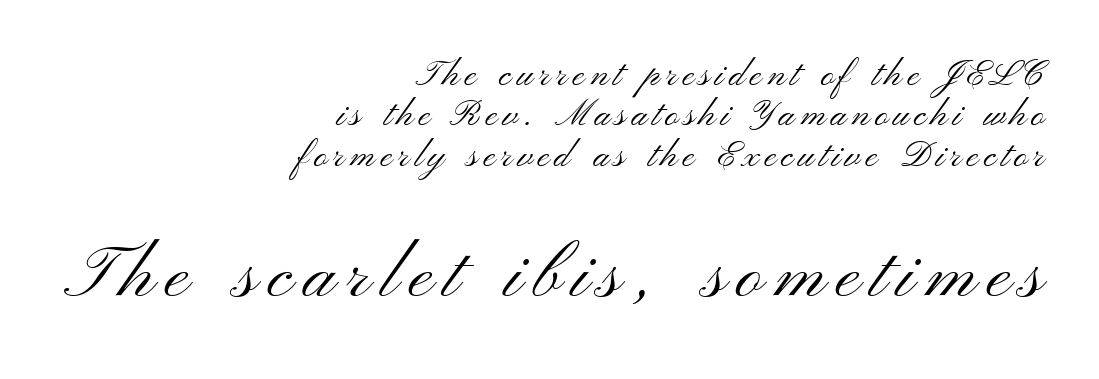
The font sits on the lighter half of the weight spectrum, regular included. This sample trades vertical openness for compactness between lines. A typesetter would label this face a sans. The rendering uses natural spacing where letterforms have individual widths.
